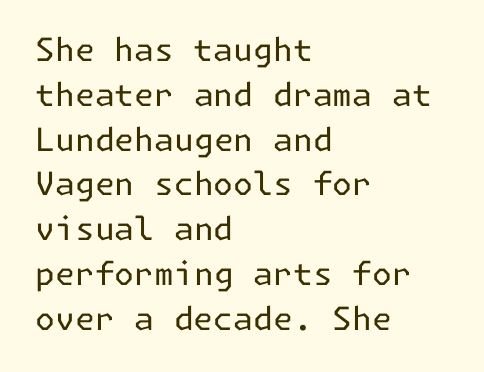
This rendering leaves character spacing at its baseline value. A student would call this left alignment; a typographer would say flush left, rag right. Check the space under the baseline: it is left empty. Vertical stems look standard width or narrower in stroke.
